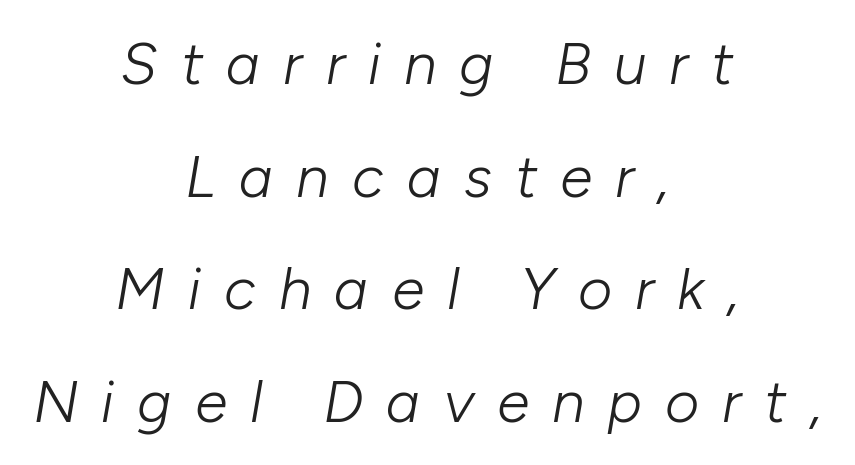
Has an underline been added? It has not. Reading down the block, each line starts at a different indent, mirrored at its end. The weight would be labelled regular, book, light, or lighter still. This is oblique type, the kind used for emphasis or titles. Whoever set this chose breathing room over compactness in the vertical rhythm.
